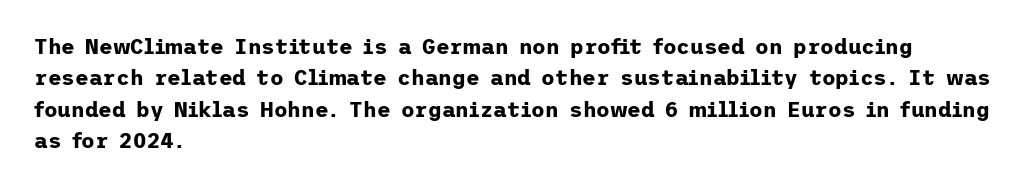
{"italic": "no", "bold": "yes", "underline": "no", "align": "left", "line_spacing": "normal", "line_spacing_ratio": 1.49, "letter_spacing": "normal", "letter_spacing_em": 0.0, "glyph_px": 21}
